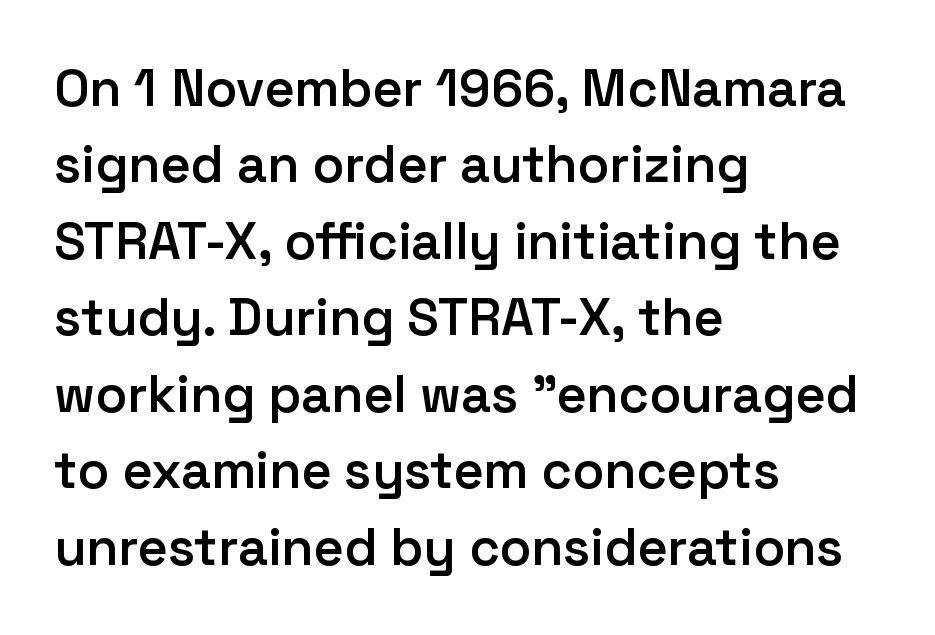
The image shows 52 px semibold sans-serif type, upright; set left-aligned, normal line spacing (1.47x), normal letter spacing, not underlined; low stroke contrast and a medium x-height.
